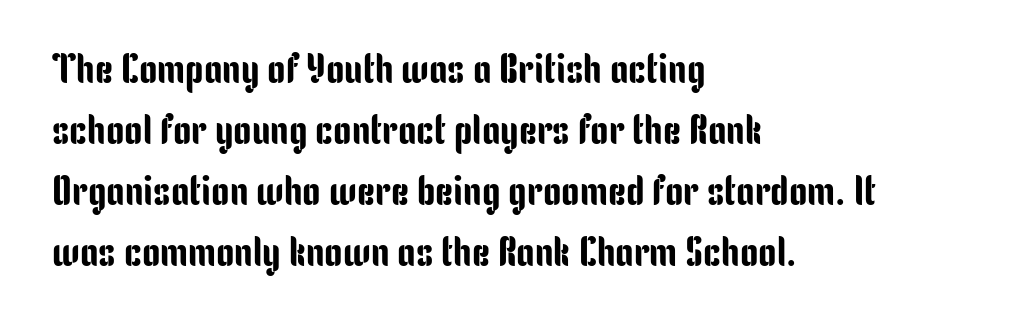
Q: Is the text italic (slanted)? A: No, it is upright.
Q: Is the typeface a serif or a sans-serif typeface? A: Sans-serif.
Q: Is the text underlined? A: No.
Q: How is the paragraph aligned? A: Left-aligned.
Q: Is the spacing between letters normal or unusually wide? A: Normal.
Q: Is the spacing between lines tight, normal or loose? A: Normal.
Q: Width (condensed, normal, or wide)? A: Condensed.
Q: Stroke contrast? A: Low.
Q: x-height? A: Medium.
Q: Monospaced? A: No.
